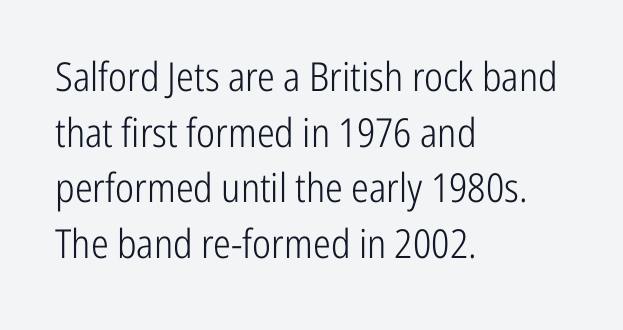
Students, note that the glyphs here touch the page at normal intervals. The paragraph shown leans on its left margin. Type style note: lacks serifs. You can tell it's not italic because the verticals are truly vertical. Nothing heavy about these letters — not bold at all. These lines sit exactly where default settings would place them.
